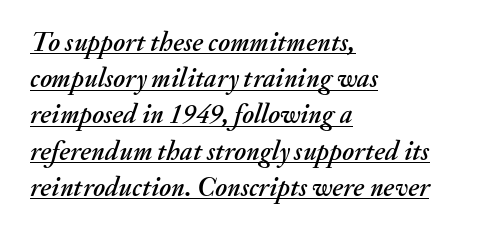
Q: Is the text italic (slanted)? A: Yes, it leans right by about 20 degrees.
Q: Is the text underlined? A: Yes.
Q: How is the paragraph aligned? A: Left-aligned.
Q: Is the spacing between letters normal or unusually wide? A: Normal.
Q: Is the spacing between lines tight, normal or loose? A: Normal.
